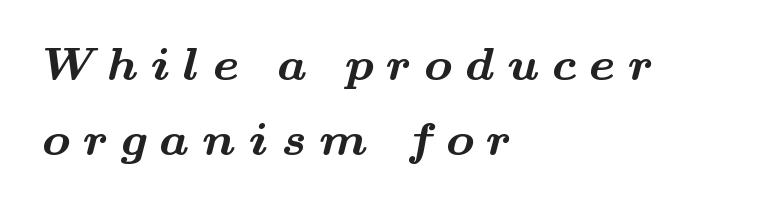
Q: Is the text bold? A: Yes.
Q: Is the typeface a serif or a sans-serif typeface? A: Serif.
Q: Is the text underlined? A: No.
Q: How is the paragraph aligned? A: Left-aligned.
Q: Is the spacing between letters normal or unusually wide? A: Unusually wide.
Q: Is the spacing between lines tight, normal or loose? A: Normal.
Q: Width (condensed, normal, or wide)? A: Wide.
Q: Stroke contrast? A: Medium.
Q: x-height? A: Small.
Q: Monospaced? A: No.
